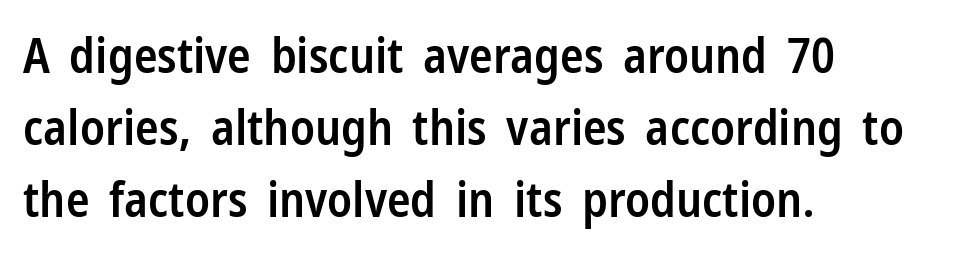
The letters carry no serifs — their stems end cleanly without finishing strokes. Letters rest on an invisible, unmarked baseline. Is the block centered? No — it sits flush against the left margin. These words are printed semibold, heavier than regular yet not bold.
